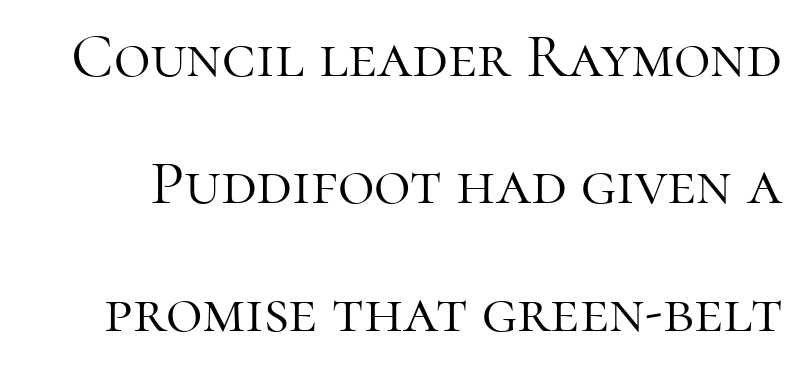
Q: Is the text bold? A: No.
Q: Is the text italic (slanted)? A: No, it is upright.
Q: Is the typeface a serif or a sans-serif typeface? A: Serif.
Q: Is the text underlined? A: No.
Q: Is the spacing between letters normal or unusually wide? A: Normal.
Q: Is the spacing between lines tight, normal or loose? A: Loose.
Q: Width (condensed, normal, or wide)? A: Normal.
Q: Stroke contrast? A: High.
Q: x-height? A: Medium.
Q: Monospaced? A: No.
